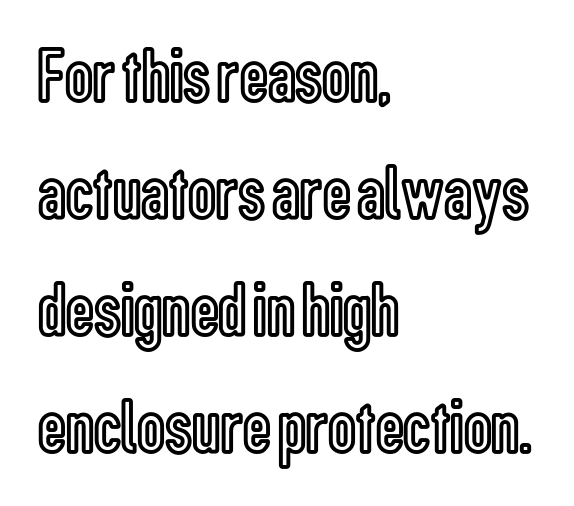
{"italic": "no", "width": "condensed", "x_height": "medium", "monospaced": "no", "underline": "no", "align": "left", "line_spacing": "normal", "line_spacing_ratio": 1.5, "letter_spacing": "normal", "letter_spacing_em": 0.0, "glyph_px": 78}
